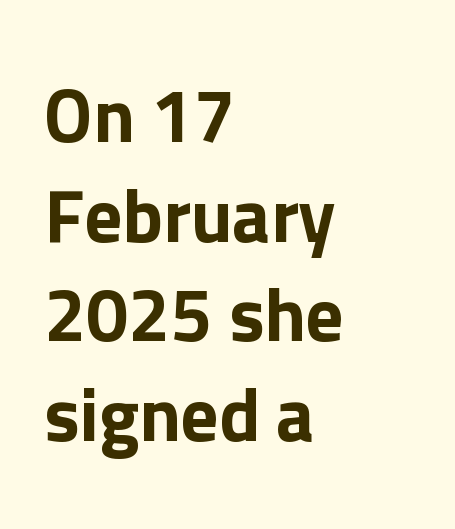
A typesetter would mark this as roman, not italic. Is the block centered? No — it sits flush against the left margin. Interline gaps are of average width in this sample. Look at the tracking — it's just the regular setting, nothing added. Decoration check: the copy has no underline.
